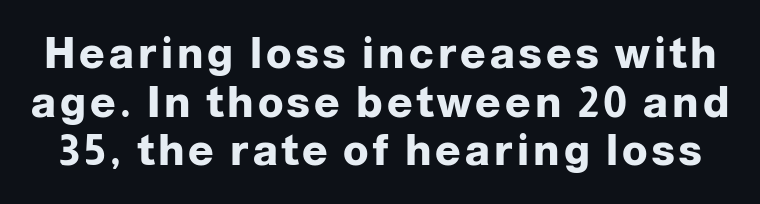
The image shows 42 px heavy sans-serif type, upright; set line spacing 1.16x, not underlined; low stroke contrast and a medium x-height.
